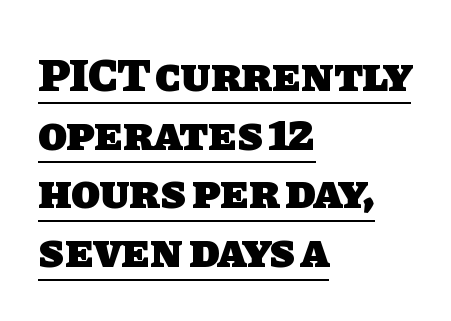
The image shows 47 px heavy sans-serif type; set left-aligned, normal line spacing (1.25x), normal letter spacing, underlined; low stroke contrast and a large x-height.
